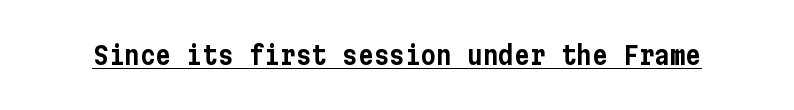
Posture: vertical. Is the letter spacing exaggerated? No — it looks like the ordinary default. These characters rest on top of a visible drawn line.
